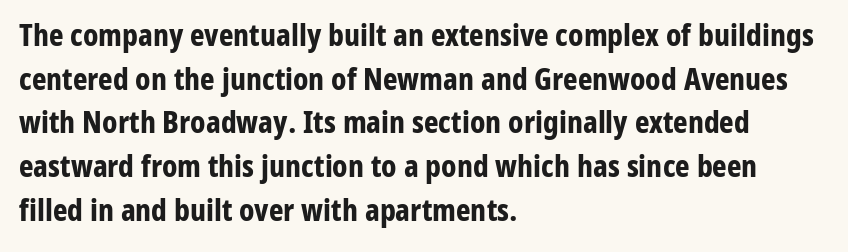
The image shows 31 px bold, condensed sans-serif type, upright; set left-aligned, normal line spacing (1.41x), normal letter spacing, not underlined; low stroke contrast and a medium x-height.
